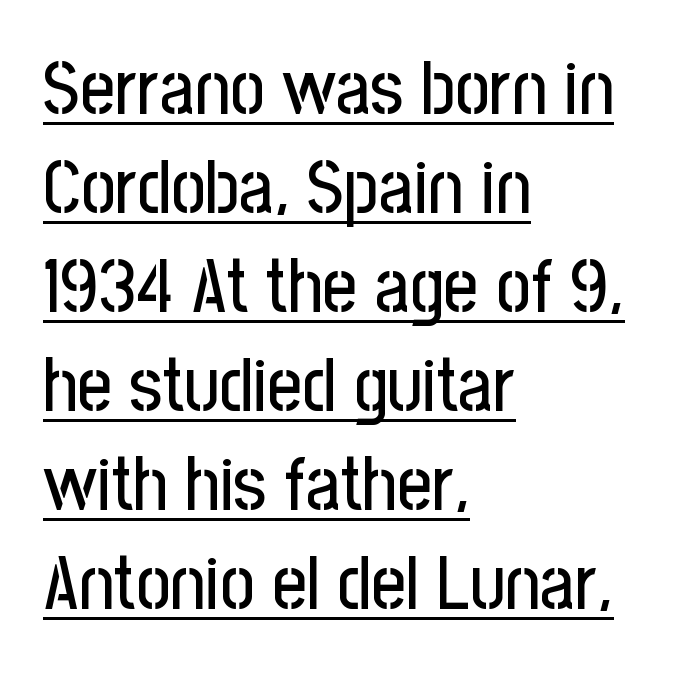
The letters sit at their default tracking, neither squeezed nor spread. Evenly set lines give the paragraph a standard silhouette. Line starts are locked; line ends wander. A typesetter would label this face a sans.
